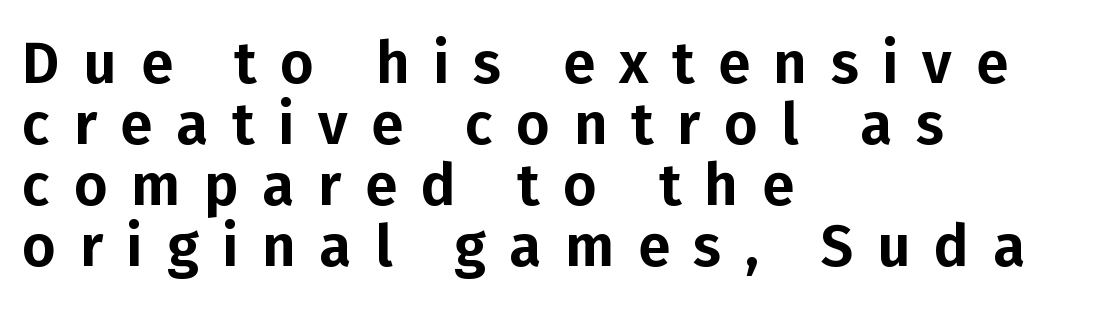
This rendering employs a face without finishing strokes, i.e., a sans-serif. Unlike italic type, these characters show no tilt at all. Compared with typical paragraphs, the rows here are closer together. Lines of text with bare space underneath. Characters follow at a spacing far wider than the type designer built in. The passage shown is typed in a proportional face where columns would drift.
